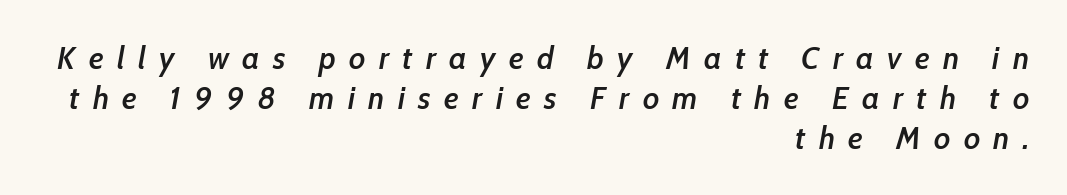
Type without underlining. The ragged edge is on the left, which tells us the setting is flush right. On the weight axis this lands at semibold, roughly 600. Observe the lean: these are italic letterforms. This rendering widens character spacing well past its baseline value. Leading: standard.
